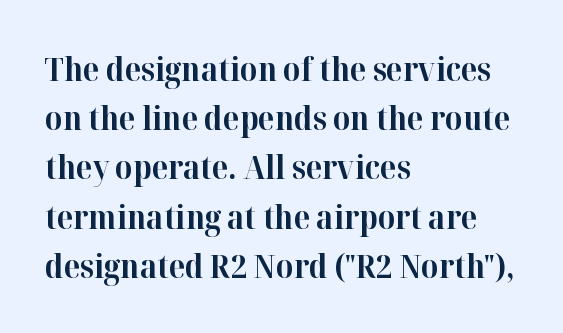
{"serif": "yes", "italic": "no", "bold": "yes", "weight": "bold", "width": "normal", "stroke_contrast": "high", "x_height": "medium", "monospaced": "no", "underline": "no", "align": "left", "line_spacing": "normal", "line_spacing_ratio": 1.49, "letter_spacing": "normal", "letter_spacing_em": 0.0, "glyph_px": 33}
